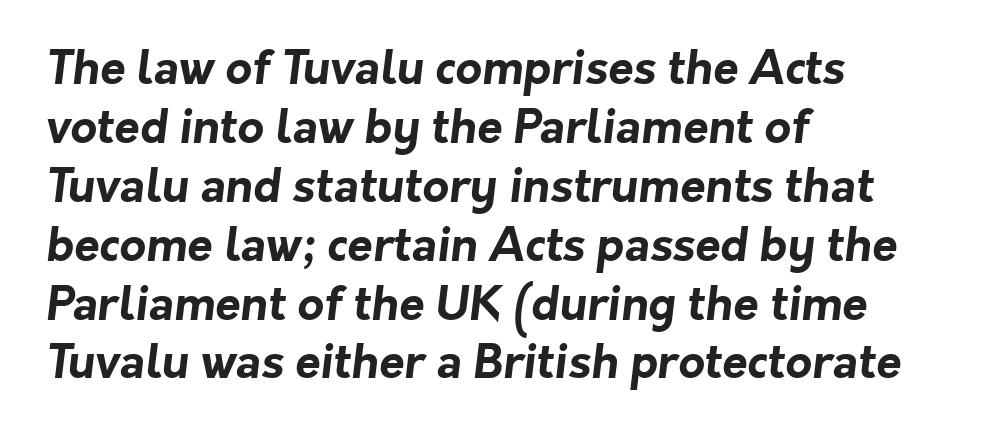
The image shows 46 px bold sans-serif type; set left-aligned, normal line spacing (1.28x), normal letter spacing, not underlined; low stroke contrast and a medium x-height.
